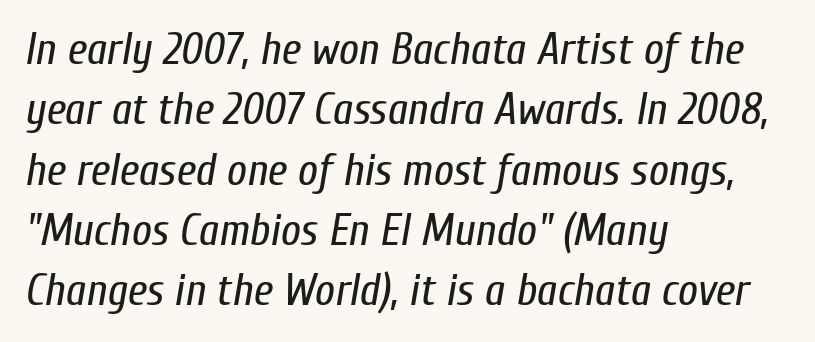
{"italic": "yes", "lean": "right", "slant_degrees": 10, "bold": "no", "weight": "regular", "width": "condensed", "stroke_contrast": "low", "x_height": "medium", "monospaced": "no", "underline": "no", "align": "left", "line_spacing": "normal", "line_spacing_ratio": 1.37, "letter_spacing": "normal", "letter_spacing_em": 0.0, "glyph_px": 44}
